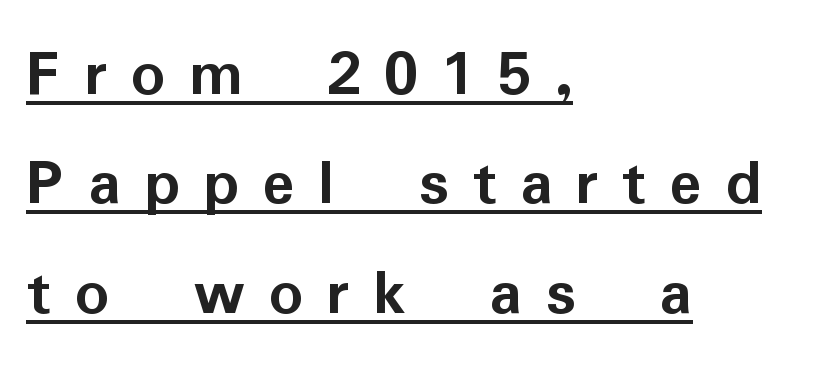
Q: Is the text bold? A: Yes.
Q: Is the text italic (slanted)? A: No, it is upright.
Q: Is the typeface a serif or a sans-serif typeface? A: Sans-serif.
Q: Is the text underlined? A: Yes.
Q: How is the paragraph aligned? A: Left-aligned.
Q: Is the spacing between letters normal or unusually wide? A: Unusually wide.
Q: Is the spacing between lines tight, normal or loose? A: Normal.
Q: Width (condensed, normal, or wide)? A: Normal.
Q: Stroke contrast? A: Low.
Q: x-height? A: Medium.
Q: Monospaced? A: No.
